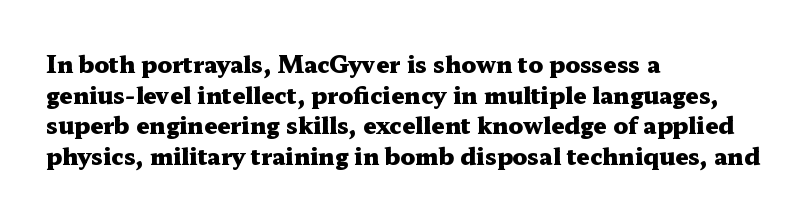
The image shows 23 px bold type, upright; set left-aligned, normal line spacing (1.33x), normal letter spacing, not underlined.
